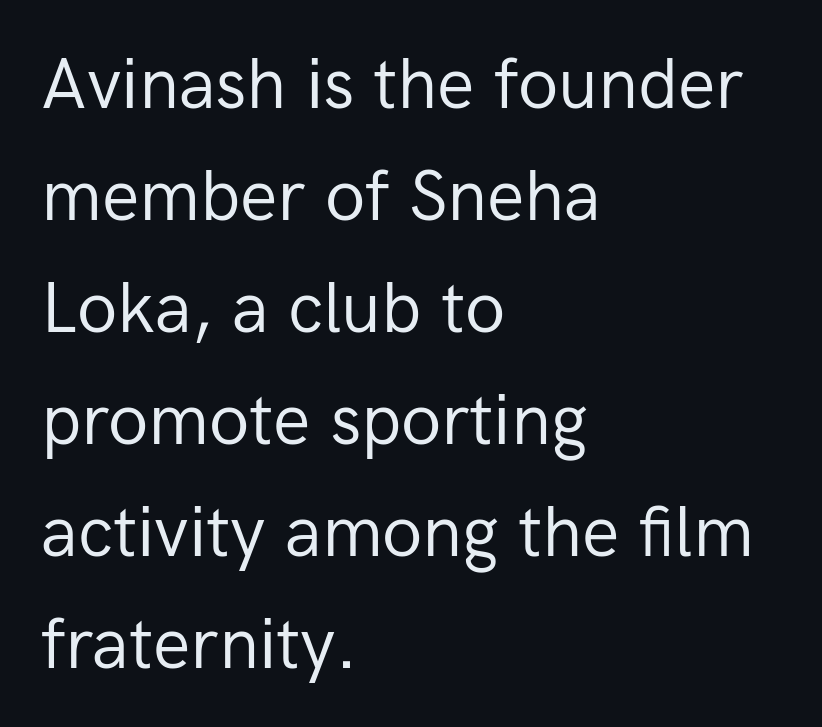
Q: Is the text bold? A: No.
Q: Is the text italic (slanted)? A: No, it is upright.
Q: Is the typeface a serif or a sans-serif typeface? A: Sans-serif.
Q: Is the text underlined? A: No.
Q: How is the paragraph aligned? A: Left-aligned.
Q: Is the spacing between letters normal or unusually wide? A: Normal.
Q: Is the spacing between lines tight, normal or loose? A: Normal.
Q: Width (condensed, normal, or wide)? A: Normal.
Q: Stroke contrast? A: Low.
Q: x-height? A: Medium.
Q: Monospaced? A: No.
